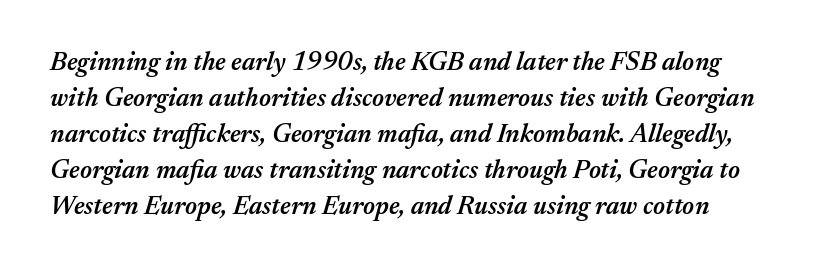
The image shows 26 px text type, italic (leaning right); set normal line spacing (1.38x), normal letter spacing, not underlined.
